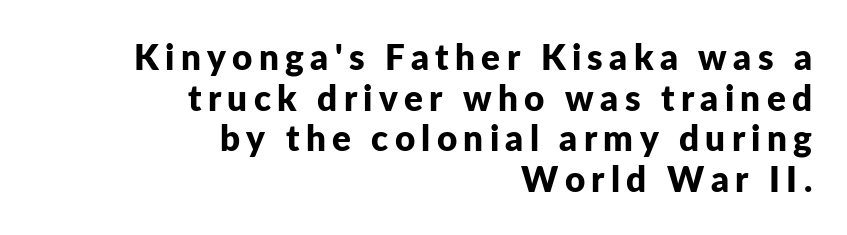
{"serif": "no", "italic": "no", "bold": "yes", "weight": "bold", "width": "normal", "stroke_contrast": "low", "x_height": "medium", "monospaced": "no", "underline": "no", "align": "right", "line_spacing_ratio": 1.16, "glyph_px": 35}
